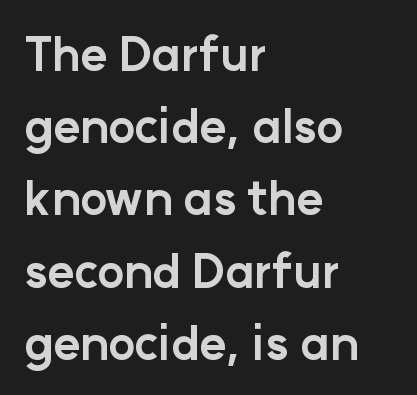
Do the letters lean? They stand straight. The text was rendered using a sans face with plain stroke endings. Has an underline been added? It has not. The letters are bold, with thick, heavy strokes.
